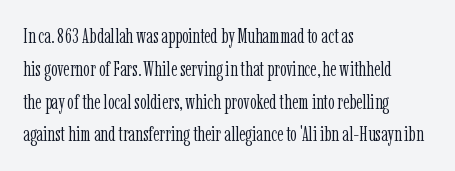
Upright lettering throughout. The rows are spaced the way most documents space them. These lines stack with their left ends in a neat column. The space beneath each line is pristine and unruled. This sample uses plain, unmodified letter spacing. Stem width sits at or under what a default text font uses.
